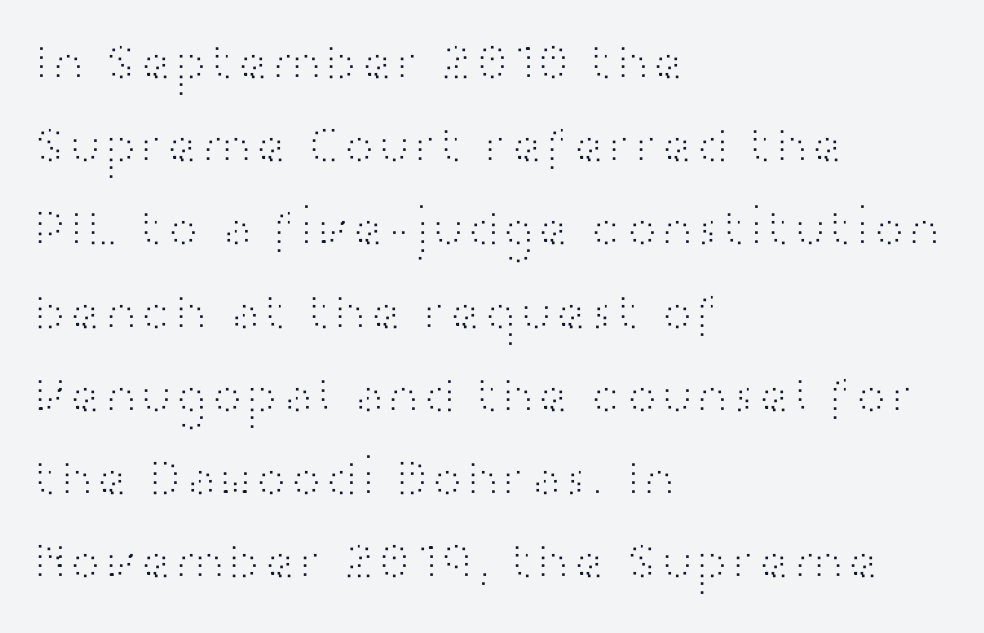
{"serif": "no", "italic": "no", "bold": "no", "weight": "light", "width": "wide", "stroke_contrast": "high", "x_height": "medium", "monospaced": "no", "underline": "no", "align": "left", "line_spacing": "normal", "line_spacing_ratio": 1.57, "letter_spacing": "normal", "letter_spacing_em": 0.0, "glyph_px": 53}
